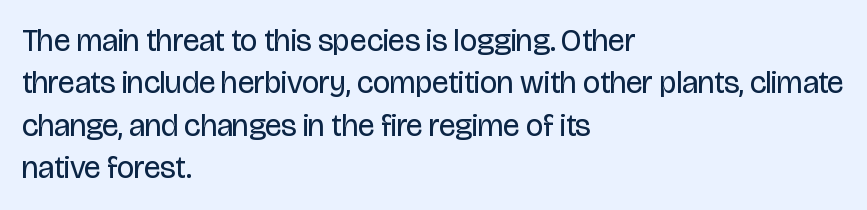
Q: Is the text bold? A: No.
Q: Is the text italic (slanted)? A: No, it is upright.
Q: Is the typeface a serif or a sans-serif typeface? A: Sans-serif.
Q: Is the text underlined? A: No.
Q: How is the paragraph aligned? A: Left-aligned.
Q: Is the spacing between letters normal or unusually wide? A: Normal.
Q: Is the spacing between lines tight, normal or loose? A: Normal.
Q: Width (condensed, normal, or wide)? A: Condensed.
Q: Stroke contrast? A: Low.
Q: x-height? A: Large.
Q: Monospaced? A: No.
